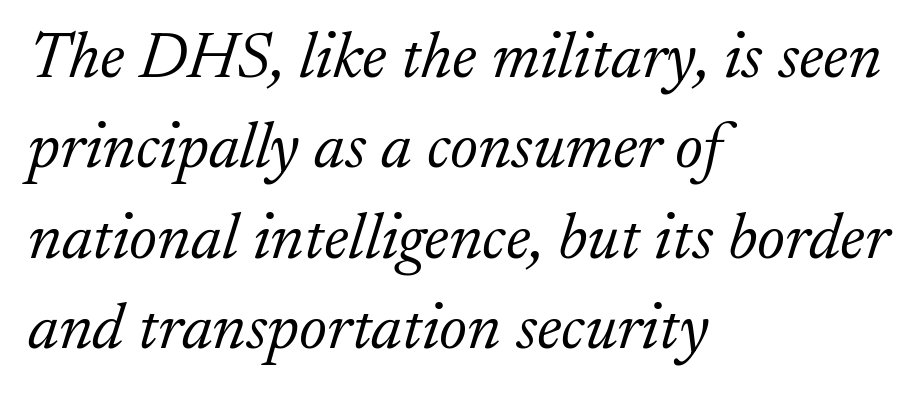
The image shows 66 px light serif type, italic (leaning right); set left-aligned, normal line spacing (1.37x), normal letter spacing, not underlined; low stroke contrast and a small x-height.
